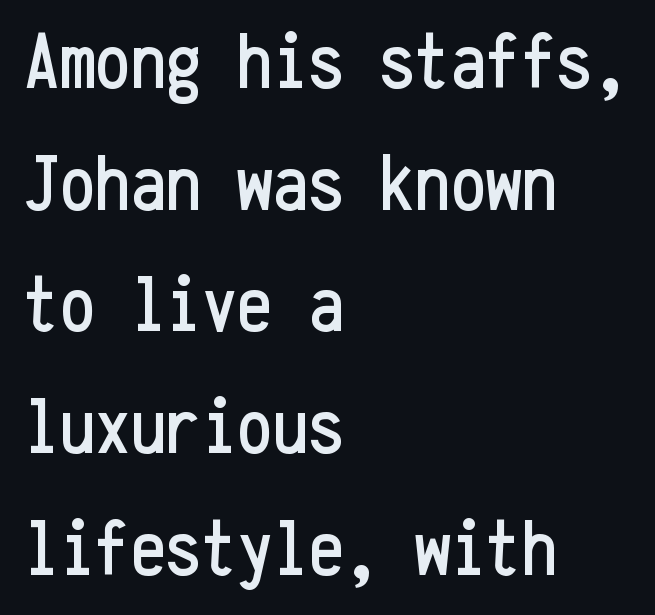
{"serif": "no", "italic": "no", "width": "condensed", "stroke_contrast": "low", "x_height": "medium", "monospaced": "yes", "underline": "no", "align": "left", "line_spacing": "normal", "line_spacing_ratio": 1.54, "letter_spacing": "normal", "letter_spacing_em": 0.0, "glyph_px": 79}
